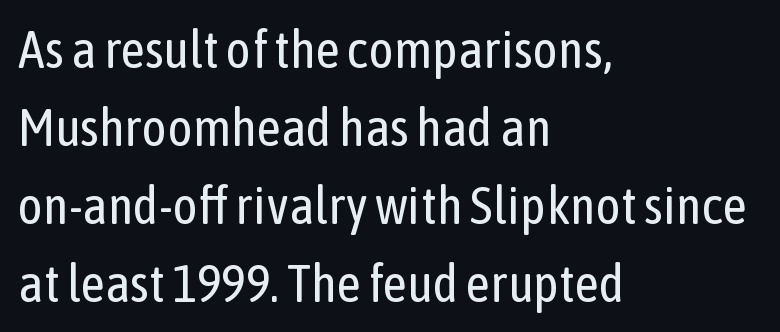
The image shows 53 px regular-weight, condensed sans-serif type, upright; set left-aligned, normal line spacing (1.47x), normal letter spacing, not underlined; low stroke contrast and a medium x-height.
